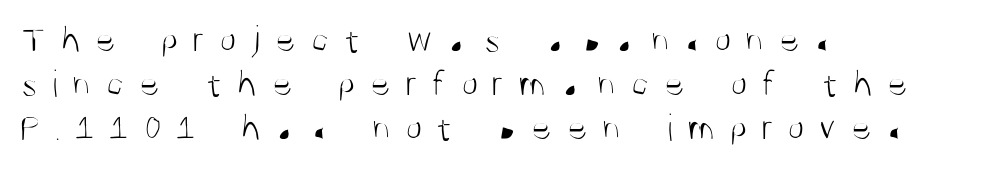
Compared with a centered layout, this one pins lines to the left instead. The block of text is dense from top to bottom, with scant space between rows. When letters stand straight like this, we call the style roman or upright. Letterform terminals end flat and unadorned throughout the passage. Think of a printed novel: that variable character pitch is what you see here.
